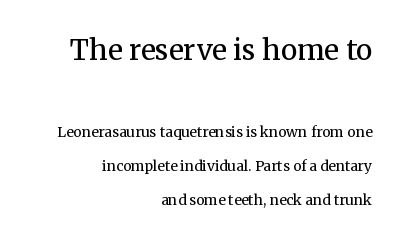
{"serif": "yes", "italic": "no", "bold": "no", "weight": "regular", "width": "normal", "stroke_contrast": "medium", "x_height": "medium", "monospaced": "no", "underline": "no", "align": "right", "line_spacing": "loose", "line_spacing_ratio": 2.44, "letter_spacing": "normal", "letter_spacing_em": 0.0, "larger_block": "first", "size_ratio": 2.0, "glyph_px": 28}
